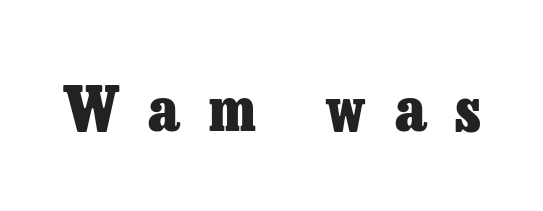
Q: Is the text bold? A: Yes.
Q: Is the text italic (slanted)? A: No, it is upright.
Q: Is the typeface a serif or a sans-serif typeface? A: Serif.
Q: Is the text underlined? A: No.
Q: Is the spacing between letters normal or unusually wide? A: Unusually wide.
Q: Width (condensed, normal, or wide)? A: Normal.
Q: Stroke contrast? A: Low.
Q: x-height? A: Medium.
Q: Monospaced? A: No.
